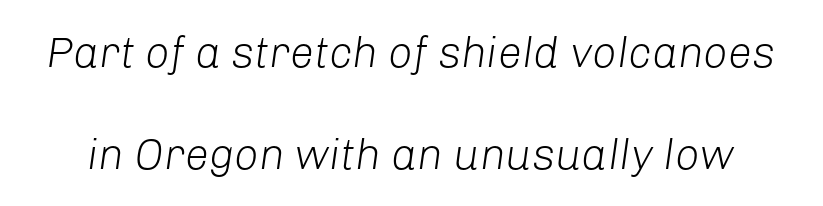
{"italic": "yes", "lean": "right", "slant_degrees": 8, "bold": "no", "weight": "light", "width": "normal", "stroke_contrast": "low", "x_height": "medium", "monospaced": "no", "underline": "no", "line_spacing": "loose", "line_spacing_ratio": 2.37, "letter_spacing": "normal", "letter_spacing_em": 0.0, "glyph_px": 43}
